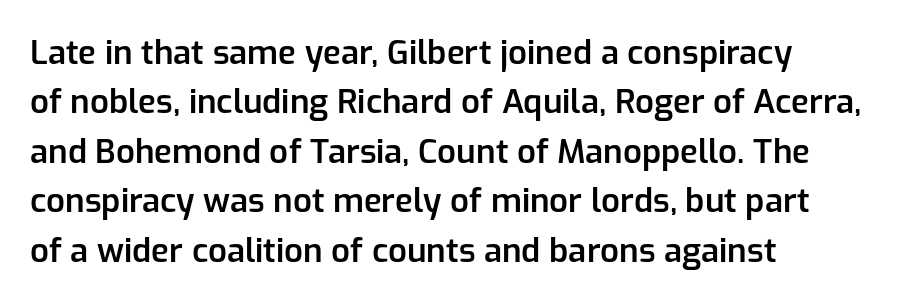
The image shows 33 px semibold sans-serif type, upright; set left-aligned, normal line spacing (1.5x), normal letter spacing, not underlined; low stroke contrast and a medium x-height.
